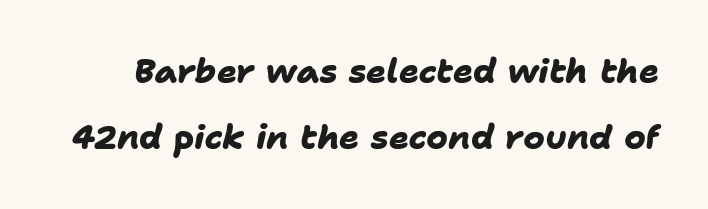
{"serif": "no", "bold": "yes", "weight": "heavy", "width": "normal", "stroke_contrast": "low", "x_height": "medium", "monospaced": "no", "underline": "no", "line_spacing": "loose", "line_spacing_ratio": 2.0, "letter_spacing": "normal", "letter_spacing_em": 0.0, "glyph_px": 33}
